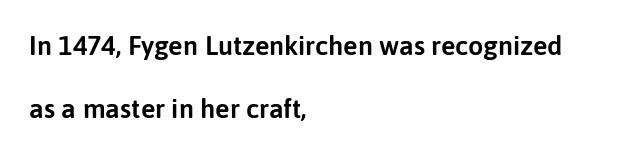
Casual observation: everything's shoved over to the left. The baseline area is clear. Horizontal bands of white between lines are thick stripes. Honestly, the letter spacing is just normal — you wouldn't notice it. Every character sits straight up, as roman type does.
